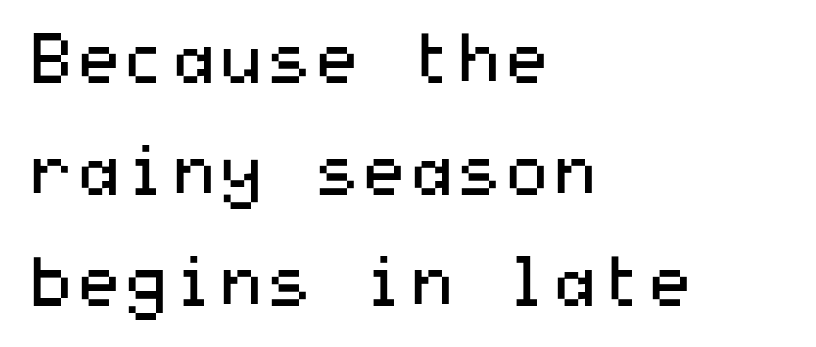
In terms of letterspacing, this is plain default setting. Type style note: lacks serifs. Typeset ragged right — the left edge is the straight one. Tall strokes in this sample are plumb rather than angled. Type without underlining. Line spacing here is normal.
